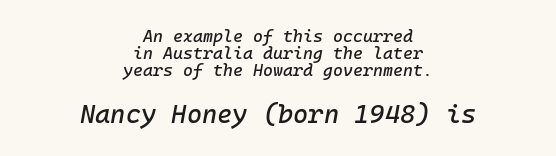
Q: Is the text italic (slanted)? A: Yes, it leans right by about 10 degrees.
Q: Is the text underlined? A: No.
Q: How is the paragraph aligned? A: Centered.
Q: Is the spacing between letters normal or unusually wide? A: Normal.
Q: Is the spacing between lines tight, normal or loose? A: Tight.
Q: Which block of text is set in a larger size, the first (top) or the second (bottom)? A: The second (bottom) one.
